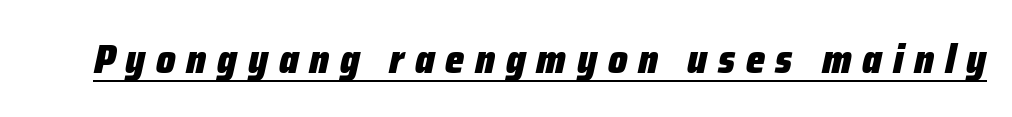
{"italic": "yes", "lean": "right", "slant_degrees": 12, "bold": "yes", "weight": "heavy", "width": "condensed", "stroke_contrast": "low", "x_height": "medium", "monospaced": "no", "underline": "yes", "letter_spacing": "wide", "letter_spacing_em": 0.26, "glyph_px": 41}
